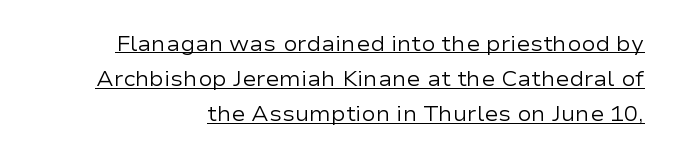
{"italic": "no", "bold": "no", "underline": "yes", "line_spacing": "normal", "line_spacing_ratio": 1.67, "letter_spacing": "normal", "letter_spacing_em": 0.0, "glyph_px": 21}
